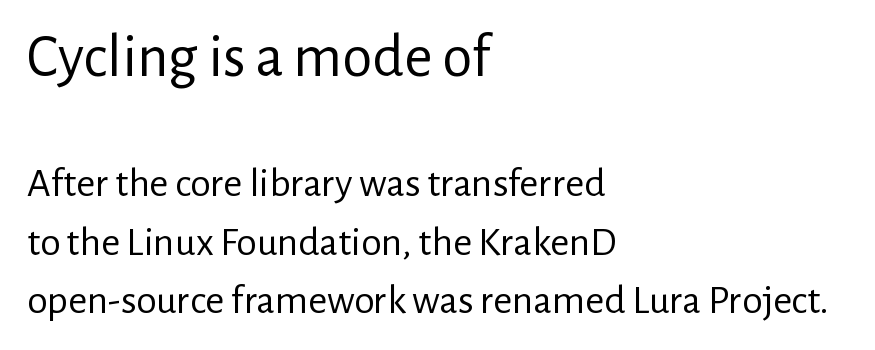
Nope, not italic — everything's standing straight. Clear beneath every line of the passage. Bold? No — there's no thickening of the strokes. Typographically, this falls in the sans-serif category.
